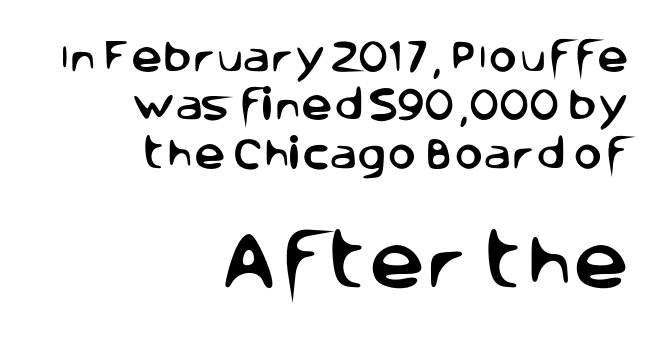
Q: Is the text italic (slanted)? A: No, it is upright.
Q: Is the typeface a serif or a sans-serif typeface? A: Sans-serif.
Q: Is the text underlined? A: No.
Q: How is the paragraph aligned? A: Right-aligned.
Q: Is the spacing between letters normal or unusually wide? A: Normal.
Q: Is the spacing between lines tight, normal or loose? A: Normal.
Q: Which block of text is set in a larger size, the first (top) or the second (bottom)? A: The second (bottom) one.
Q: Width (condensed, normal, or wide)? A: Normal.
Q: Stroke contrast? A: Low.
Q: x-height? A: Large.
Q: Monospaced? A: No.
